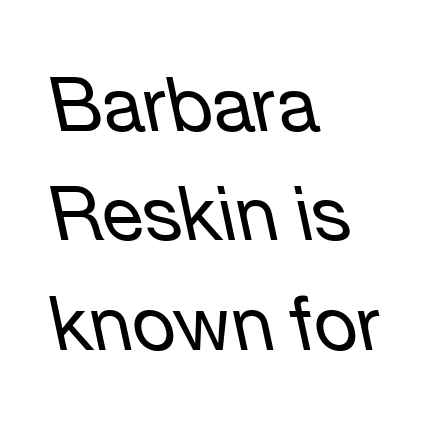
Q: Is the text bold? A: No.
Q: Is the text italic (slanted)? A: Yes, it leans left by about 12 degrees.
Q: Is the text underlined? A: No.
Q: How is the paragraph aligned? A: Left-aligned.
Q: Is the spacing between letters normal or unusually wide? A: Normal.
Q: Is the spacing between lines tight, normal or loose? A: Normal.
Q: Width (condensed, normal, or wide)? A: Normal.
Q: Stroke contrast? A: Low.
Q: x-height? A: Medium.
Q: Monospaced? A: No.
